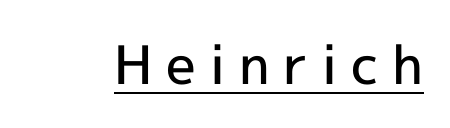
Regarding serifs, this sample does without them. Each line of the rendering has a horizontal stroke beneath the glyphs. Look at the tracking — it's clearly loosened, letters drifting apart. The face used here is a semibold: visibly heavier than regular, lighter than bold. Posture: vertical.
